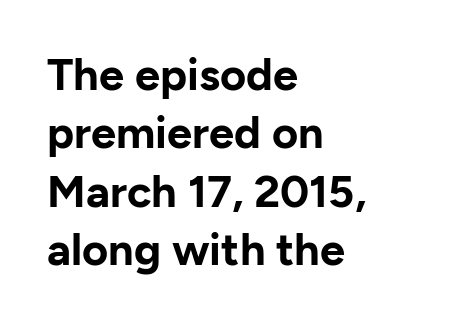
{"serif": "no", "italic": "no", "bold": "yes", "weight": "bold", "width": "normal", "stroke_contrast": "low", "x_height": "medium", "monospaced": "no", "underline": "no", "align": "left", "line_spacing": "normal", "line_spacing_ratio": 1.3, "letter_spacing": "normal", "letter_spacing_em": 0.0, "glyph_px": 45}
